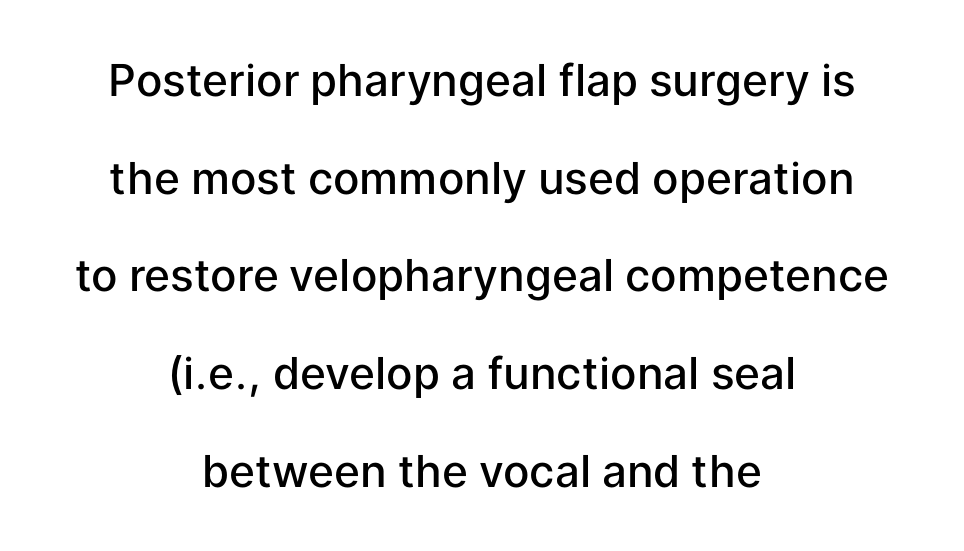
{"serif": "no", "italic": "no", "bold": "semi", "weight": "semibold", "width": "normal", "stroke_contrast": "low", "x_height": "medium", "monospaced": "no", "underline": "no", "align": "center", "line_spacing": "loose", "line_spacing_ratio": 2.22, "letter_spacing": "normal", "letter_spacing_em": 0.0, "glyph_px": 44}
